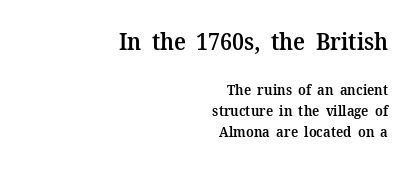
The image shows 23 px text type, upright; set right-aligned, normal line spacing (1.53x), normal letter spacing, not underlined; the first (top) block is 1.64x larger.
